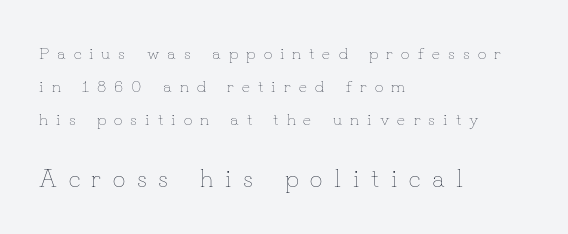
Q: Is the text bold? A: No.
Q: Is the text italic (slanted)? A: No, it is upright.
Q: Is the text underlined? A: No.
Q: How is the paragraph aligned? A: Left-aligned.
Q: Is the spacing between letters normal or unusually wide? A: Unusually wide.
Q: Is the spacing between lines tight, normal or loose? A: Loose.
Q: Which block of text is set in a larger size, the first (top) or the second (bottom)? A: The second (bottom) one.
